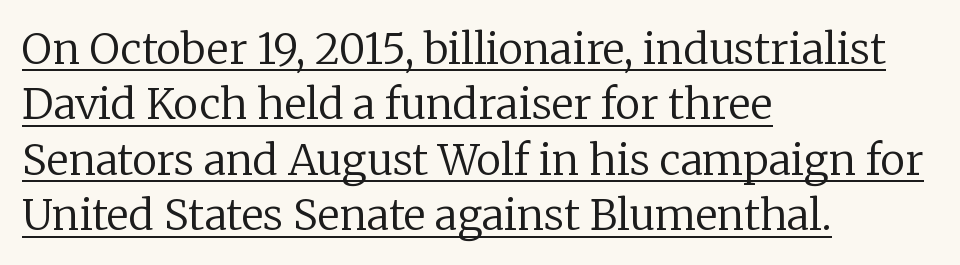
{"serif": "yes", "italic": "no", "bold": "no", "weight": "regular", "width": "normal", "stroke_contrast": "low", "x_height": "medium", "monospaced": "no", "underline": "yes", "align": "left", "line_spacing": "normal", "line_spacing_ratio": 1.32, "letter_spacing": "normal", "letter_spacing_em": 0.0, "glyph_px": 42}
